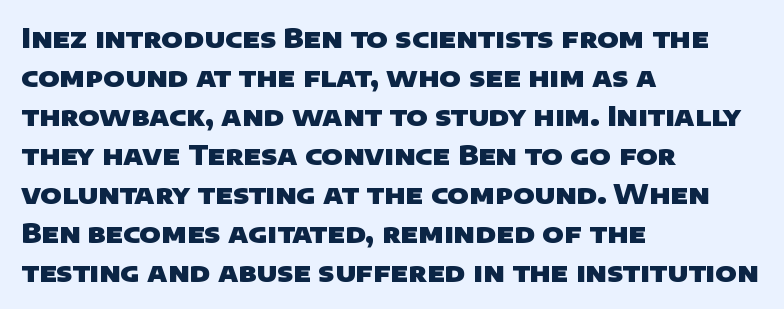
Q: Is the text bold? A: Yes.
Q: Is the text underlined? A: No.
Q: How is the paragraph aligned? A: Left-aligned.
Q: Is the spacing between letters normal or unusually wide? A: Normal.
Q: Is the spacing between lines tight, normal or loose? A: Normal.
